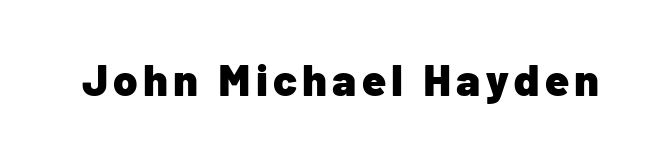
The image shows 44 px heavy sans-serif type, upright; set not underlined; low stroke contrast and a medium x-height.
